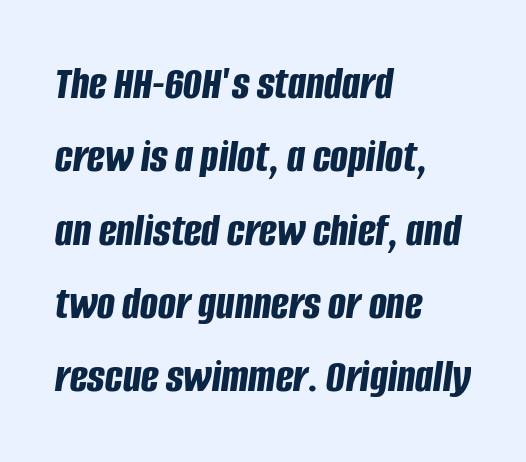
{"italic": "yes", "lean": "right", "slant_degrees": 8, "bold": "yes", "weight": "bold", "width": "condensed", "stroke_contrast": "low", "x_height": "large", "monospaced": "no", "underline": "no", "align": "left", "line_spacing": "normal", "line_spacing_ratio": 1.56, "letter_spacing": "normal", "letter_spacing_em": 0.0, "glyph_px": 47}
